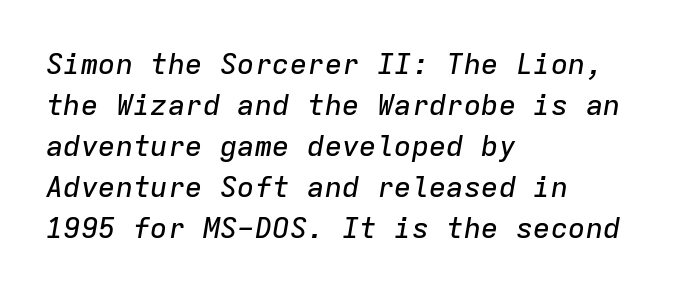
The image shows 29 px text type, italic (leaning right), monospaced; set left-aligned, normal line spacing (1.41x), normal letter spacing, not underlined; low stroke contrast and a medium x-height.
